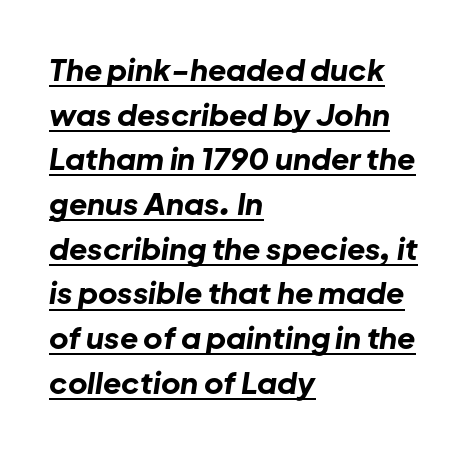
{"italic": "yes", "lean": "right", "slant_degrees": 8, "bold": "yes", "weight": "bold", "width": "normal", "stroke_contrast": "low", "x_height": "medium", "monospaced": "no", "underline": "yes", "align": "left", "line_spacing": "normal", "line_spacing_ratio": 1.49, "letter_spacing": "normal", "letter_spacing_em": 0.0, "glyph_px": 30}
